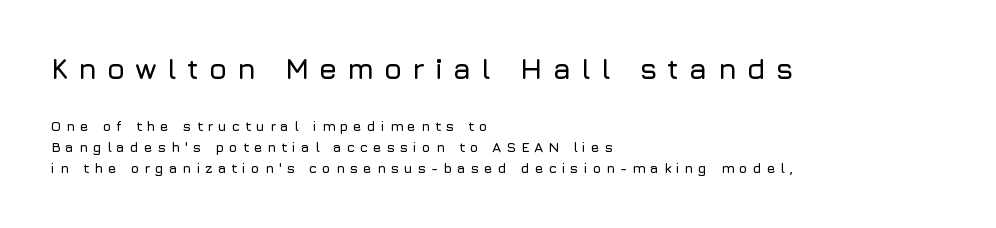
The image shows 29 px sans-serif type, upright; set left-aligned, normal line spacing (1.48x), unusually wide letter spacing (+0.34 em), not underlined; the first (top) block is 2.07x larger; low stroke contrast and a medium x-height.
